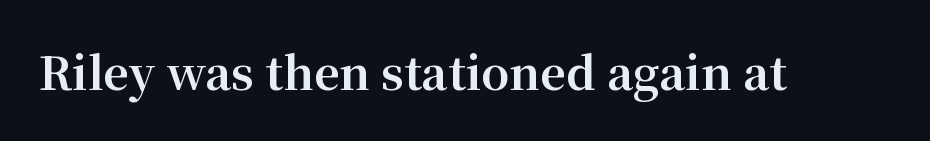
Descenders hang freely into open space. Spacing verdict: proportional, widths tailored to each character. The font is running at its bold setting. Posture: upright roman. This rendering employs a face with finishing strokes, i.e., a serif.
